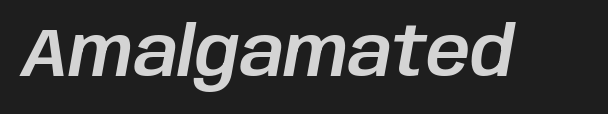
The letters are slanted; this is an italic face. Has an underline been added? It has not. Standard letterfit; no display-style spreading of the glyphs. Note the varied advance widths — an 'i' is clearly narrower than an 'm'.
